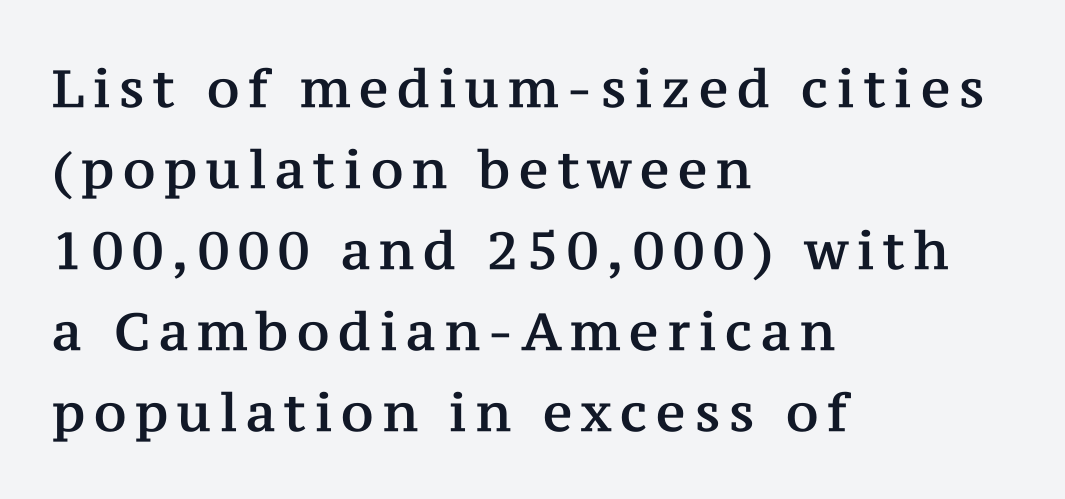
The passage shown is not underscored anywhere. The typesetter chose a ragged-right arrangement here. Unlike italic type, these characters show no tilt at all. Whoever set this chose a conventional vertical rhythm.
